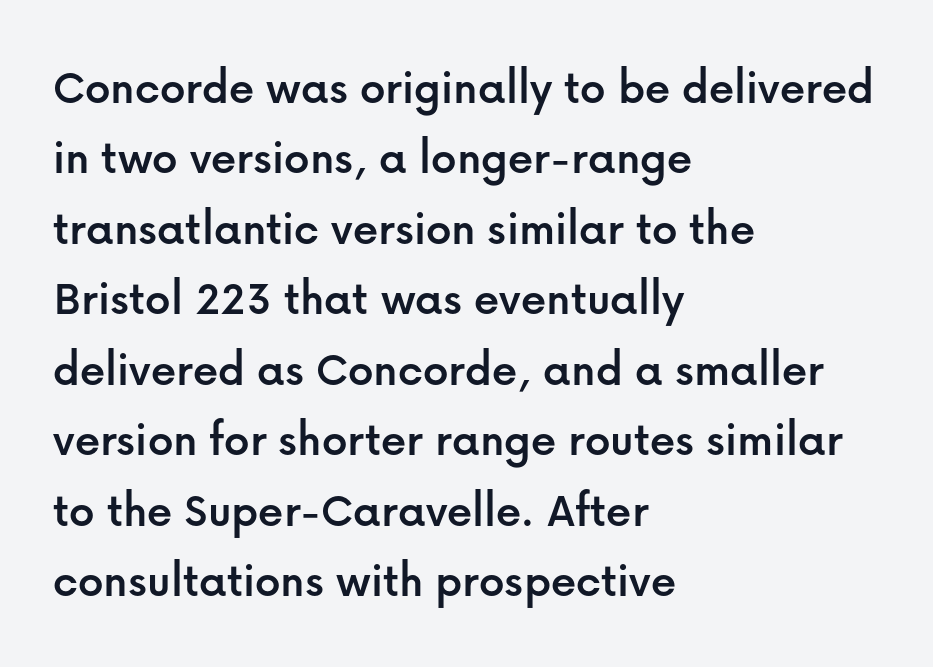
The image shows 50 px sans-serif type, upright; set left-aligned, normal line spacing (1.41x), normal letter spacing, not underlined; low stroke contrast and a medium x-height.
